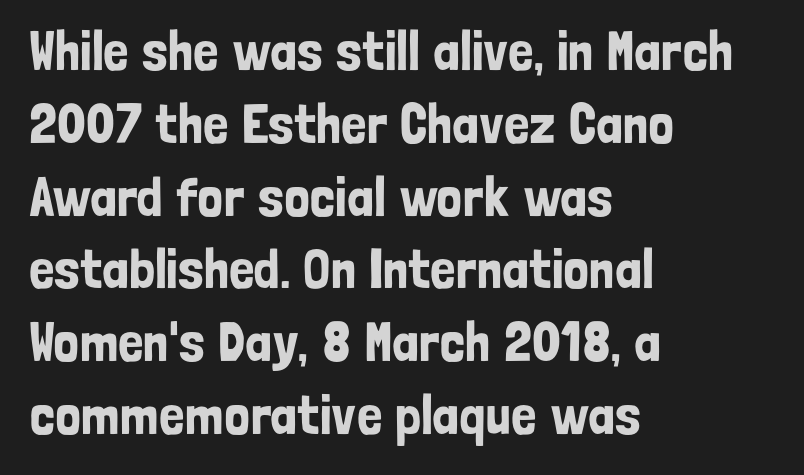
Character widths vary here, with narrow letters taking less room than wide ones. The zone under the glyphs is completely vacant. Quick note: interline space is typical. Glyph-to-glyph distance matches everyday printed text. Notice how the stems are strictly vertical — no italics here. A sans-serif font was chosen for this passage.
